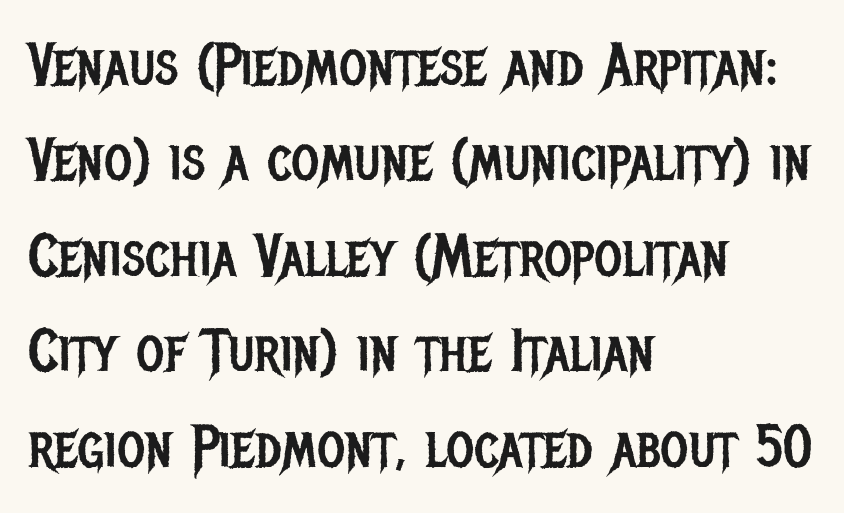
Q: Is the text bold? A: No.
Q: Is the text italic (slanted)? A: No, it is upright.
Q: Is the typeface a serif or a sans-serif typeface? A: Sans-serif.
Q: Is the text underlined? A: No.
Q: How is the paragraph aligned? A: Left-aligned.
Q: Is the spacing between letters normal or unusually wide? A: Normal.
Q: Is the spacing between lines tight, normal or loose? A: Normal.
Q: Width (condensed, normal, or wide)? A: Condensed.
Q: Stroke contrast? A: Low.
Q: x-height? A: Large.
Q: Monospaced? A: No.
